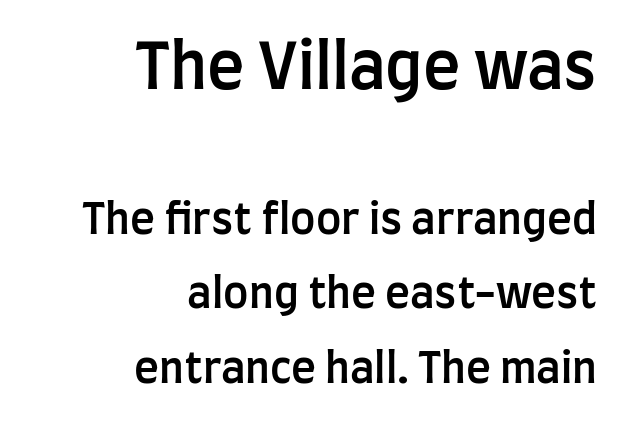
These two chunks differ in scale, with the top chunk taking the larger measure. The paragraph shown leans on its right margin. The strokes are fattened partway — semibold, not bold. Every character sits straight up, as roman type does.
